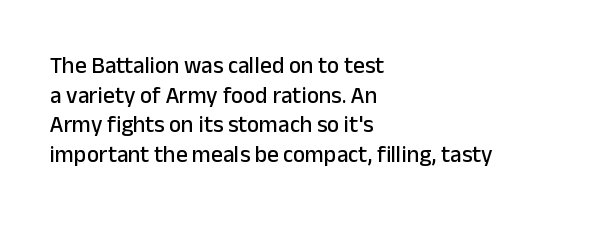
Descenders are the only things crossing below the line. A classic flush-left, rag-right setting is used for this passage. Upright lettering throughout. Quick note: interline space is typical. Letter spacing: default.
